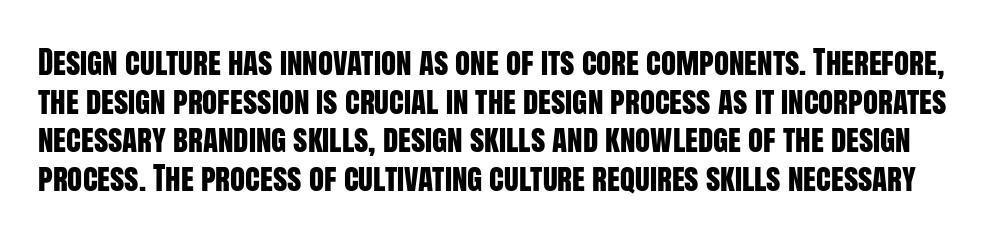
The image shows 31 px condensed sans-serif type, upright; set normal line spacing (1.25x), normal letter spacing, not underlined; low stroke contrast and a large x-height.
